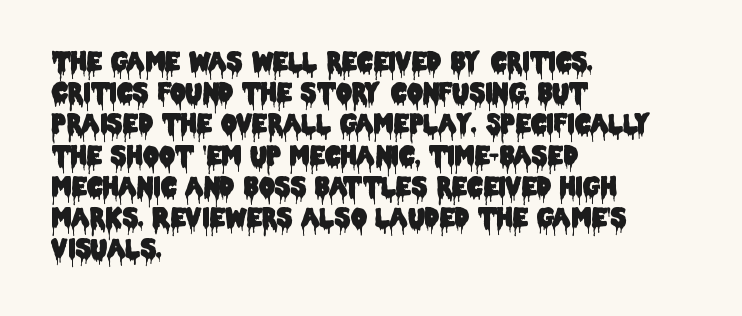
The image shows 25 px text type, upright; set left-aligned, normal line spacing (1.25x), normal letter spacing, not underlined.
